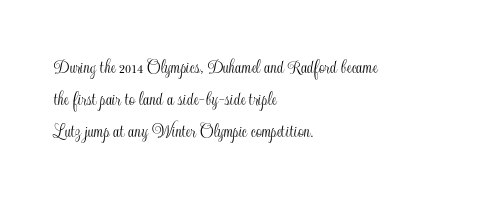
Spacing between characters is what you'd get straight out of the box. This sample is left-justified, so line endings fall wherever the words run out. Has an underline been added? It has not. Evenly set lines give the paragraph a standard silhouette.
